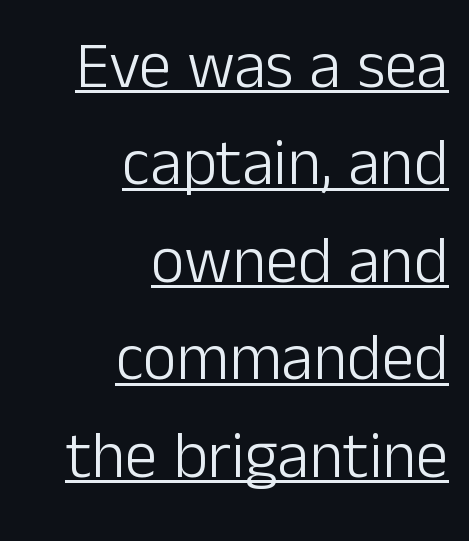
Q: Is the text bold? A: No.
Q: Is the text italic (slanted)? A: No, it is upright.
Q: Is the typeface a serif or a sans-serif typeface? A: Sans-serif.
Q: Is the text underlined? A: Yes.
Q: How is the paragraph aligned? A: Right-aligned.
Q: Is the spacing between letters normal or unusually wide? A: Normal.
Q: Is the spacing between lines tight, normal or loose? A: Normal.
Q: Width (condensed, normal, or wide)? A: Normal.
Q: Stroke contrast? A: Low.
Q: x-height? A: Medium.
Q: Monospaced? A: No.
